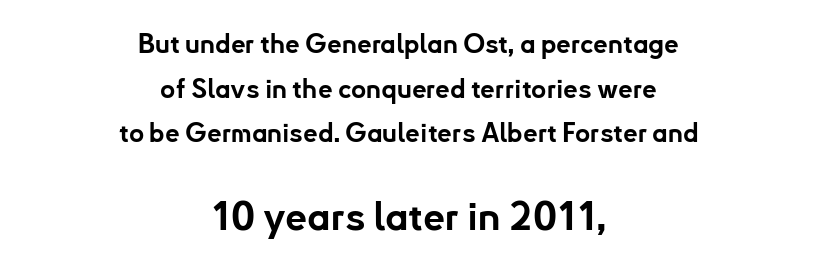
{"serif": "no", "italic": "no", "bold": "yes", "weight": "bold", "width": "normal", "stroke_contrast": "low", "x_height": "small", "monospaced": "no", "underline": "no", "align": "center", "line_spacing_ratio": 1.72, "letter_spacing": "normal", "letter_spacing_em": 0.0, "larger_block": "second", "size_ratio": 1.5, "glyph_px": 39}
